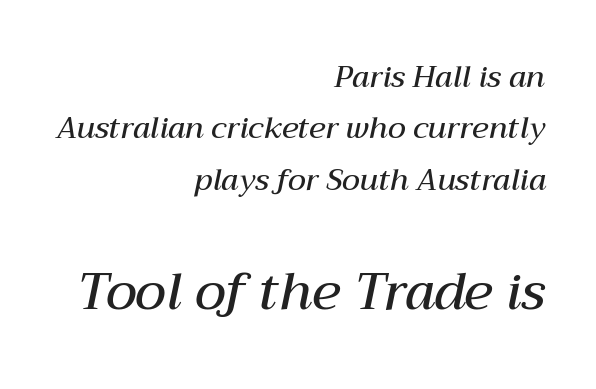
The image shows 52 px semibold type, italic (leaning right); set right-aligned, line spacing 1.71x, normal letter spacing, not underlined; the second (bottom) block is 1.73x larger; medium stroke contrast and a medium x-height.
